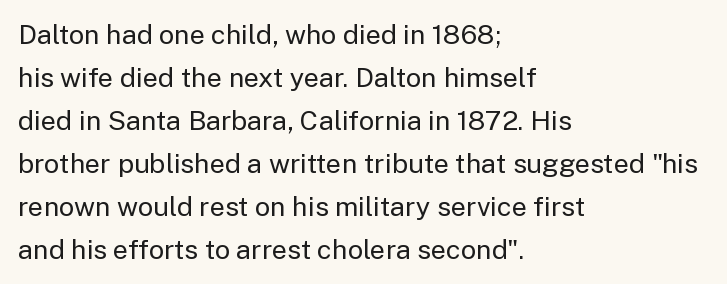
Q: Is the text bold? A: No.
Q: Is the text italic (slanted)? A: No, it is upright.
Q: Is the text underlined? A: No.
Q: How is the paragraph aligned? A: Left-aligned.
Q: Is the spacing between letters normal or unusually wide? A: Normal.
Q: Is the spacing between lines tight, normal or loose? A: Normal.
